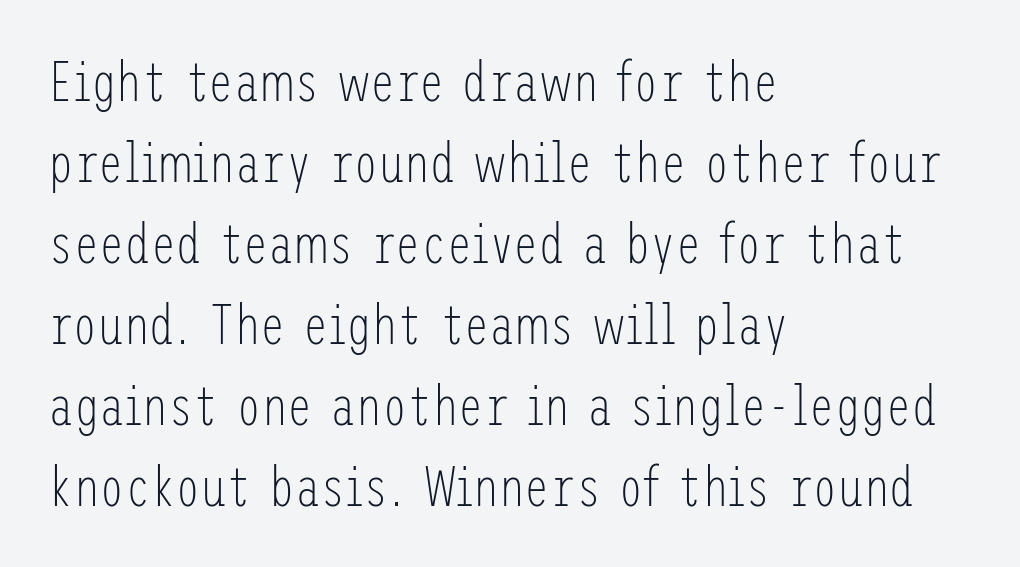
The image shows 57 px light, condensed sans-serif type, upright; set left-aligned, normal line spacing (1.42x), normal letter spacing, not underlined; low stroke contrast and a medium x-height.
